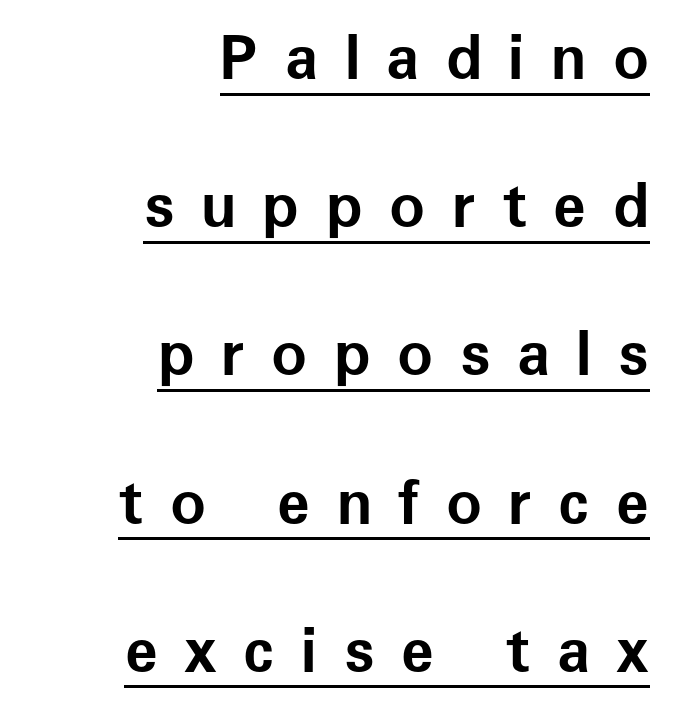
The image shows 60 px bold sans-serif type, upright; set right-aligned, loose line spacing (2.47x), unusually wide letter spacing (+0.44 em), underlined; low stroke contrast and a medium x-height.
